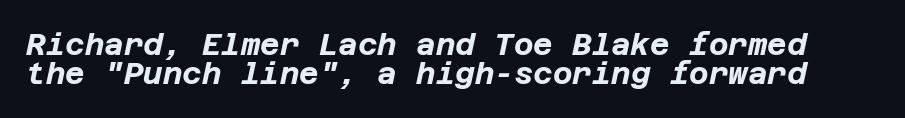
Q: Is the text bold? A: Yes.
Q: Is the text italic (slanted)? A: Yes, it leans right by about 12 degrees.
Q: Is the text underlined? A: No.
Q: Is the spacing between letters normal or unusually wide? A: Normal.
Q: Is the spacing between lines tight, normal or loose? A: Tight.
Q: Width (condensed, normal, or wide)? A: Normal.
Q: Stroke contrast? A: Low.
Q: x-height? A: Large.
